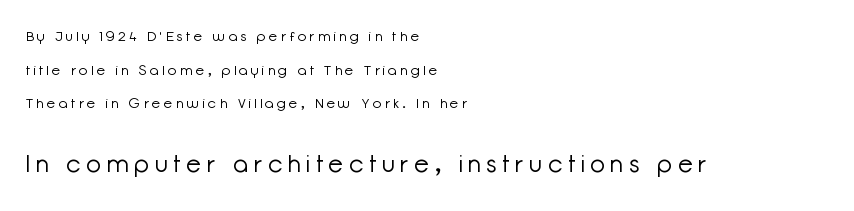
The image shows 24 px text type, upright; set left-aligned, loose line spacing (2.4x), unusually wide letter spacing (+0.25 em), not underlined; the second (bottom) block is 1.71x larger.
